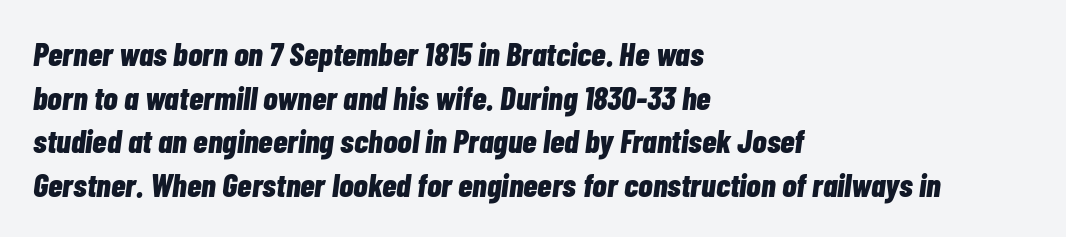
Rows of type keep a routine distance in the vertical direction. Letter spacing: default. When letters slant like this, we call the style italic. The face used here has the dense, thick strokes of a bold.
